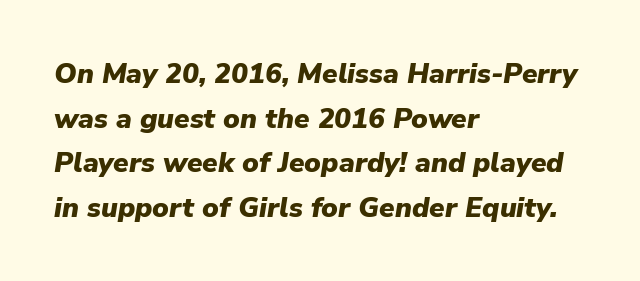
{"italic": "yes", "lean": "right", "slant_degrees": 9, "bold": "yes", "weight": "heavy", "width": "normal", "stroke_contrast": "low", "x_height": "medium", "monospaced": "no", "underline": "no", "align": "left", "line_spacing": "normal", "line_spacing_ratio": 1.59, "letter_spacing": "normal", "letter_spacing_em": 0.0, "glyph_px": 28}
